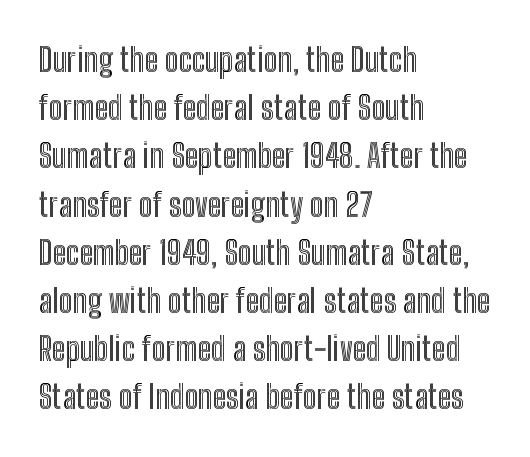
The block of text has a typical density, with ordinary space between rows. Ascenders rise straight up at ninety degrees. A typesetter would call this proportional, since set widths differ per character. The strip under each line holds only bare page. A typesetter would call this zero additional tracking.
